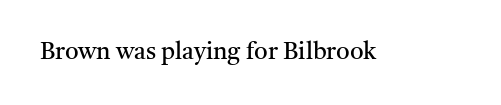
Only glyphs here, with clear space below each row. Notice how the stems are strictly vertical — no italics here. Between one letter and the next there's only the usual sliver of space. Is this a heavy cut? Hardly; it is regular or lighter.
